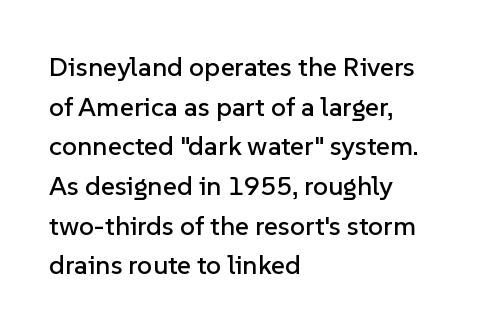
{"italic": "no", "underline": "no", "align": "left", "line_spacing": "normal", "line_spacing_ratio": 1.47, "letter_spacing": "normal", "letter_spacing_em": 0.0, "glyph_px": 27}
